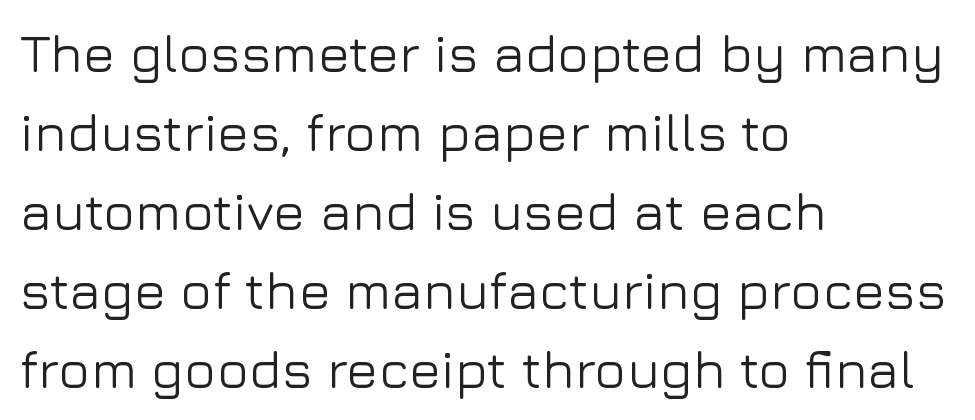
Type style note: lacks serifs. No extra tracking has been applied to these lines. Spacing verdict: proportional, widths tailored to each character. This sample keeps an unexceptional amount of space between lines. Just letters on the line, the space beneath them empty. A student would call this left alignment; a typographer would say flush left, rag right.
